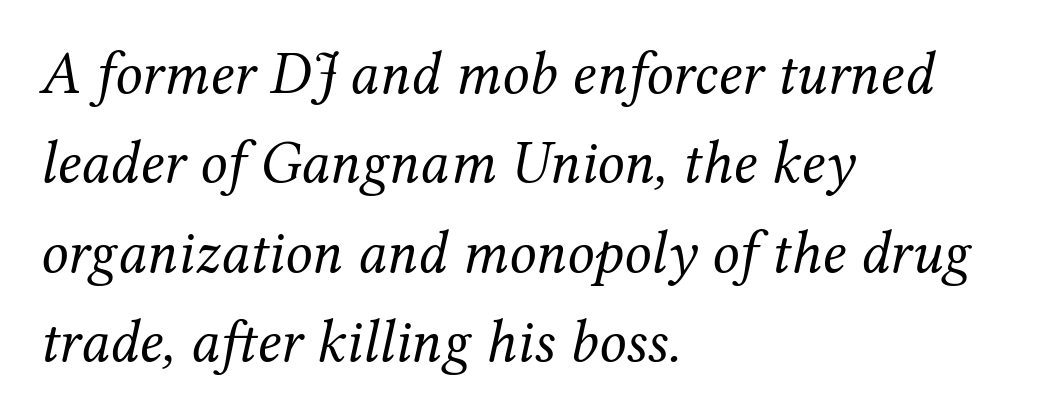
Quick note: italic. No word sits above an underline. Visually the block forms a straight wall on the left and a jagged coastline on the right. Vertical stems look standard width or narrower in stroke. Is there much room between lines? A standard amount, neither cramped nor airy.
